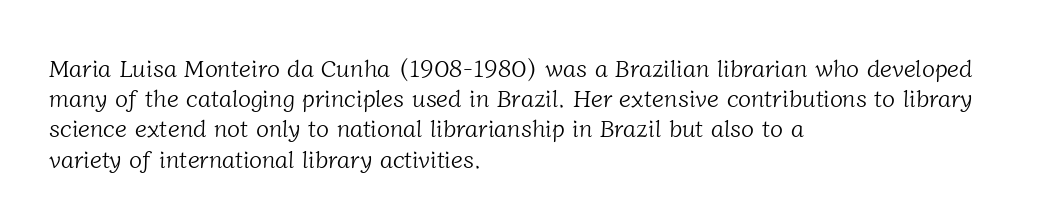
Q: Is the text bold? A: No.
Q: Is the text underlined? A: No.
Q: How is the paragraph aligned? A: Left-aligned.
Q: Is the spacing between letters normal or unusually wide? A: Normal.
Q: Is the spacing between lines tight, normal or loose? A: Normal.
